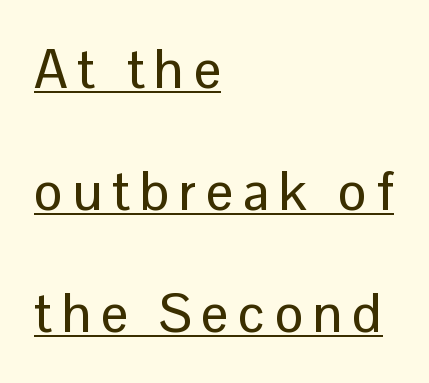
The image shows 54 px sans-serif type, upright; set left-aligned, loose line spacing (2.26x), underlined; low stroke contrast and a medium x-height.
